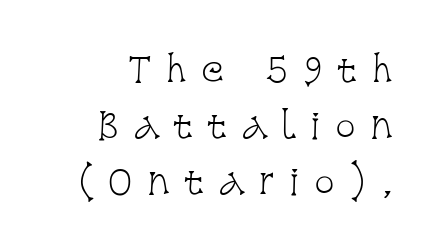
{"serif": "yes", "italic": "no", "bold": "no", "weight": "light", "width": "condensed", "stroke_contrast": "low", "x_height": "large", "monospaced": "no", "underline": "no", "line_spacing": "normal", "line_spacing_ratio": 1.65, "letter_spacing": "wide", "letter_spacing_em": 0.41, "glyph_px": 34}
